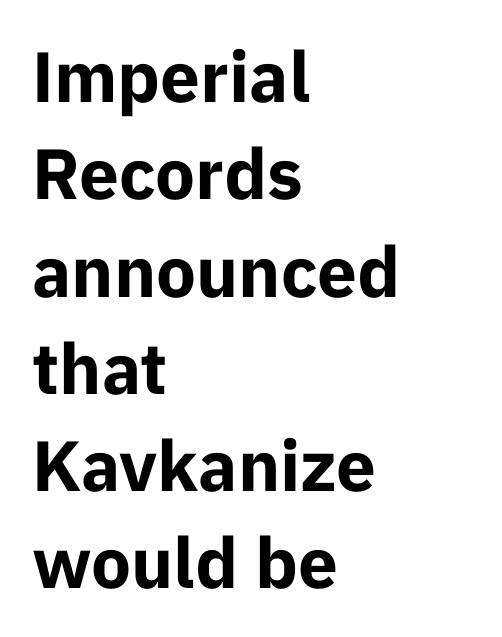
The rag falls on the right side of this text block. Serif or sans? Sans — the stroke terminals are bare. Heft: maximum for text — a bold. Is there any slant? The stems are plumb. The gap between lines stays unmarked. A typesetter would call this proportional, since set widths differ per character.
